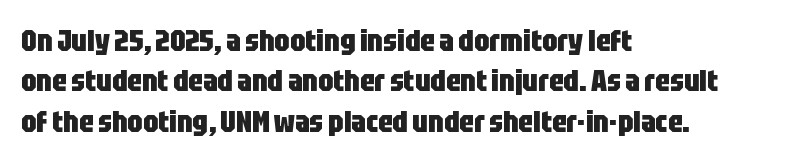
Q: Is the text bold? A: Yes.
Q: Is the text italic (slanted)? A: No, it is upright.
Q: Is the typeface a serif or a sans-serif typeface? A: Sans-serif.
Q: Is the text underlined? A: No.
Q: How is the paragraph aligned? A: Left-aligned.
Q: Is the spacing between letters normal or unusually wide? A: Normal.
Q: Is the spacing between lines tight, normal or loose? A: Normal.
Q: Width (condensed, normal, or wide)? A: Condensed.
Q: Stroke contrast? A: Low.
Q: x-height? A: Large.
Q: Monospaced? A: No.
